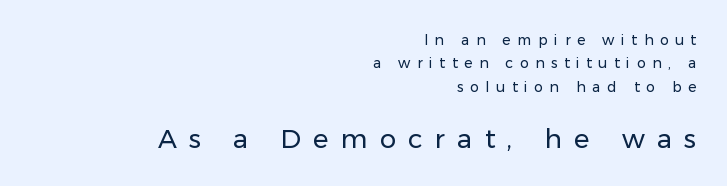
Q: Is the text bold? A: No.
Q: Is the text italic (slanted)? A: No, it is upright.
Q: Is the text underlined? A: No.
Q: How is the paragraph aligned? A: Right-aligned.
Q: Is the spacing between letters normal or unusually wide? A: Unusually wide.
Q: Is the spacing between lines tight, normal or loose? A: Normal.
Q: Which block of text is set in a larger size, the first (top) or the second (bottom)? A: The second (bottom) one.
